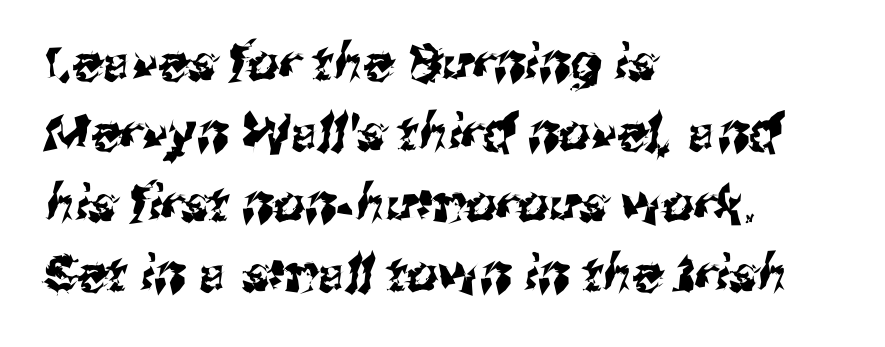
You could not count columns in this text — the font is proportionally spaced. Notice how descenders clear the ascenders below comfortably — that's standard leading. The lines are quadded left. Classification — sans serif. Compared with typical body copy, the letter spacing here is the same. The space beneath each line is pristine and unruled.
